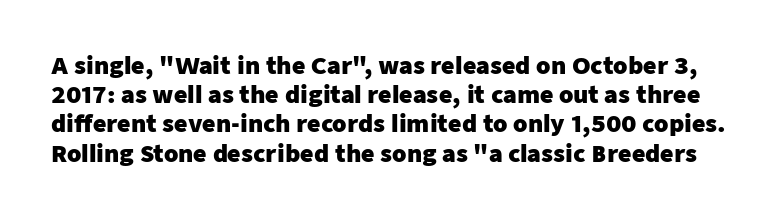
Q: Is the text bold? A: Yes.
Q: Is the text italic (slanted)? A: No, it is upright.
Q: Is the text underlined? A: No.
Q: Is the spacing between letters normal or unusually wide? A: Normal.
Q: Is the spacing between lines tight, normal or loose? A: Normal.
